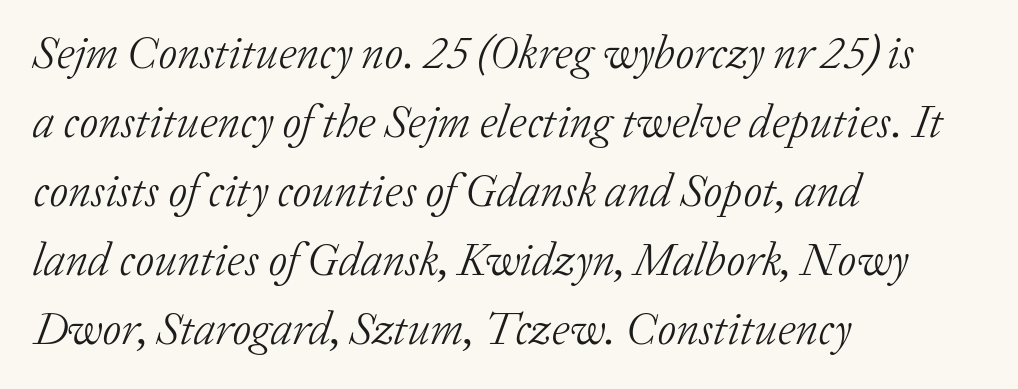
Q: Is the text bold? A: No.
Q: Is the text italic (slanted)? A: Yes, it leans right by about 20 degrees.
Q: Is the typeface a serif or a sans-serif typeface? A: Serif.
Q: Is the text underlined? A: No.
Q: How is the paragraph aligned? A: Left-aligned.
Q: Is the spacing between letters normal or unusually wide? A: Normal.
Q: Is the spacing between lines tight, normal or loose? A: Normal.
Q: Width (condensed, normal, or wide)? A: Normal.
Q: Stroke contrast? A: Low.
Q: x-height? A: Medium.
Q: Monospaced? A: No.
